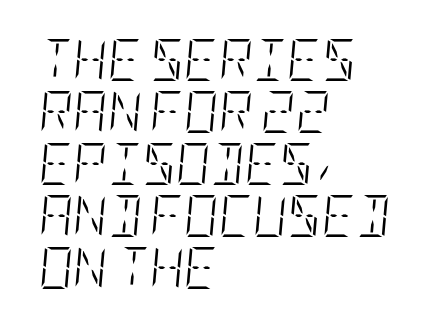
{"italic": "yes", "lean": "right", "slant_degrees": 5, "bold": "no", "weight": "light", "width": "condensed", "stroke_contrast": "low", "x_height": "large", "underline": "no", "align": "left", "line_spacing_ratio": 1.24, "letter_spacing": "normal", "letter_spacing_em": 0.0, "glyph_px": 42}
